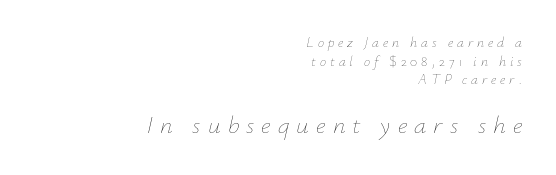
The image shows 25 px text type, italic (leaning right); set right-aligned, normal line spacing (1.33x), unusually wide letter spacing (+0.28 em), not underlined; the second (bottom) block is 1.79x larger.
